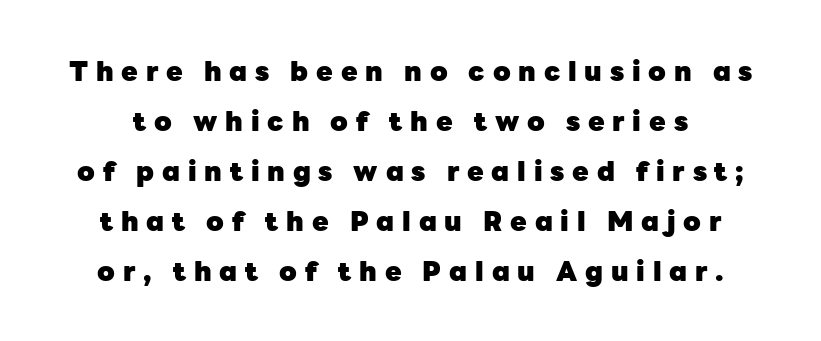
Q: Is the text bold? A: Yes.
Q: Is the text italic (slanted)? A: No, it is upright.
Q: Is the text underlined? A: No.
Q: Is the spacing between letters normal or unusually wide? A: Unusually wide.
